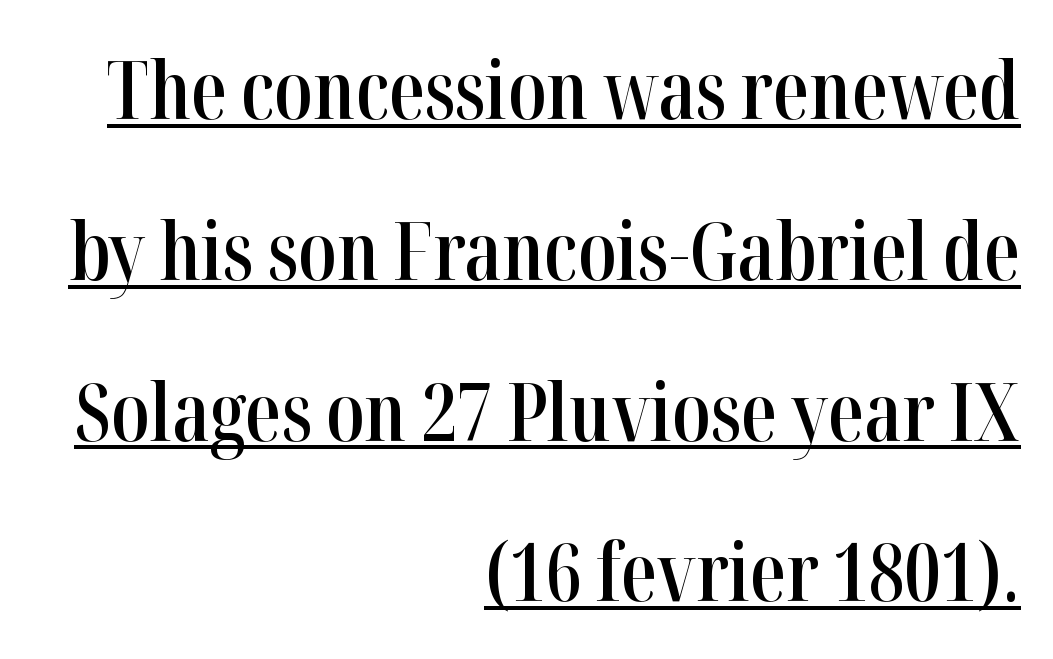
Q: Is the text bold? A: Semi-bold.
Q: Is the text italic (slanted)? A: No, it is upright.
Q: Is the typeface a serif or a sans-serif typeface? A: Serif.
Q: Is the text underlined? A: Yes.
Q: How is the paragraph aligned? A: Right-aligned.
Q: Is the spacing between letters normal or unusually wide? A: Normal.
Q: Is the spacing between lines tight, normal or loose? A: Loose.
Q: Width (condensed, normal, or wide)? A: Condensed.
Q: Stroke contrast? A: High.
Q: x-height? A: Medium.
Q: Monospaced? A: No.
